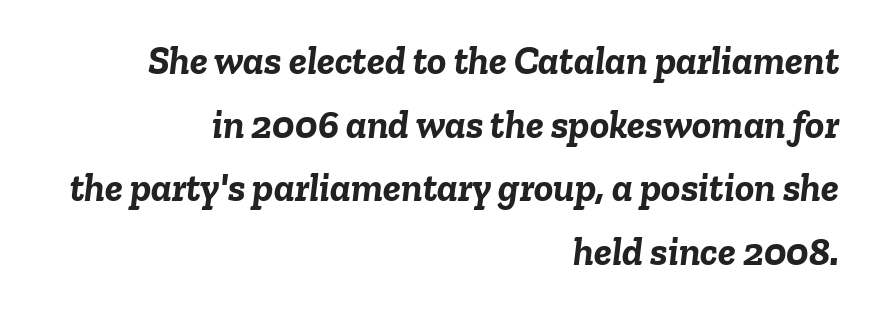
Q: Is the text bold? A: Yes.
Q: Is the text italic (slanted)? A: Yes, it leans right by about 6 degrees.
Q: Is the text underlined? A: No.
Q: How is the paragraph aligned? A: Right-aligned.
Q: Is the spacing between letters normal or unusually wide? A: Normal.
Q: Is the spacing between lines tight, normal or loose? A: Normal.
Q: Width (condensed, normal, or wide)? A: Normal.
Q: Stroke contrast? A: Low.
Q: x-height? A: Medium.
Q: Monospaced? A: No.
